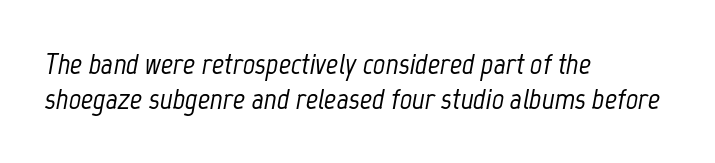
{"italic": "yes", "lean": "right", "slant_degrees": 12, "width": "condensed", "stroke_contrast": "low", "x_height": "medium", "monospaced": "no", "underline": "no", "align": "left", "line_spacing_ratio": 1.17, "letter_spacing": "normal", "letter_spacing_em": 0.0, "glyph_px": 30}
